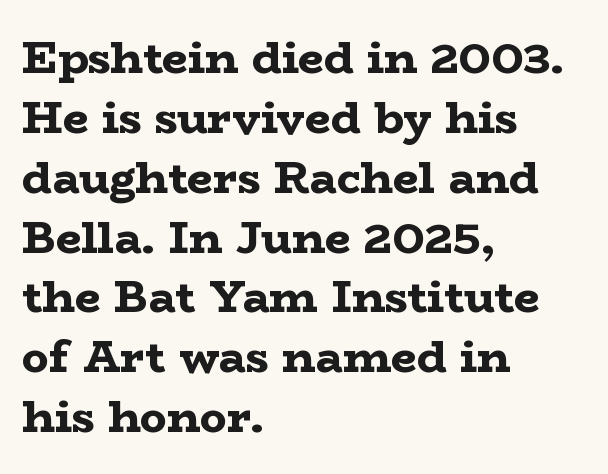
You could not count columns in this text — the font is proportionally spaced. Compared with typical paragraphs, the rows here are spaced about the same. Words appear dense and cohesive because spacing is normal. Characters remain perfectly vertical along every line. The designer went with a serif here, giving each stem small feet. The passage shown is emphatically bold.
